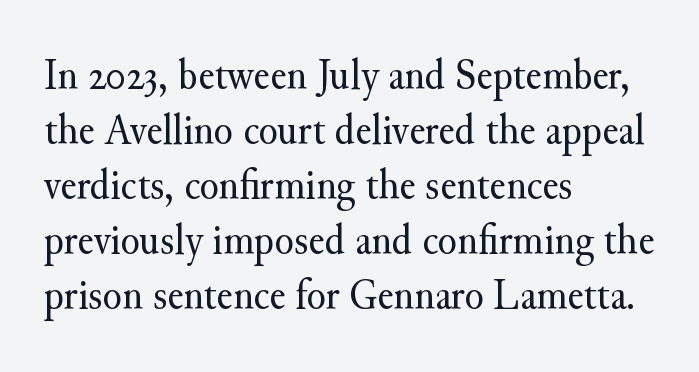
The image shows 44 px regular-weight serif type, upright; set left-aligned, normal line spacing (1.25x), normal letter spacing, not underlined; medium stroke contrast and a small x-height.
